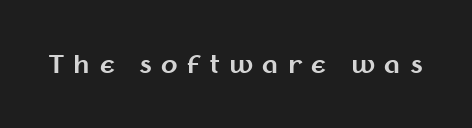
{"italic": "no", "bold": "yes", "underline": "no", "letter_spacing": "wide", "letter_spacing_em": 0.39, "glyph_px": 24}
